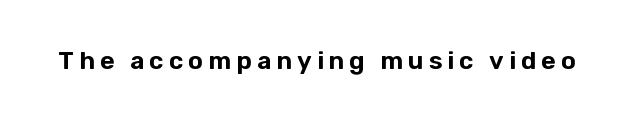
Q: Is the text italic (slanted)? A: No, it is upright.
Q: Is the text underlined? A: No.
Q: Is the spacing between letters normal or unusually wide? A: Unusually wide.
